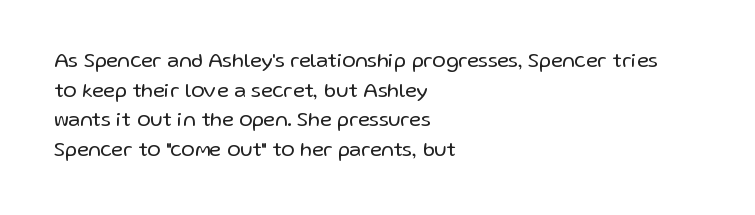
Q: Is the text bold? A: No.
Q: Is the text italic (slanted)? A: No, it is upright.
Q: Is the text underlined? A: No.
Q: How is the paragraph aligned? A: Left-aligned.
Q: Is the spacing between letters normal or unusually wide? A: Normal.
Q: Is the spacing between lines tight, normal or loose? A: Normal.
